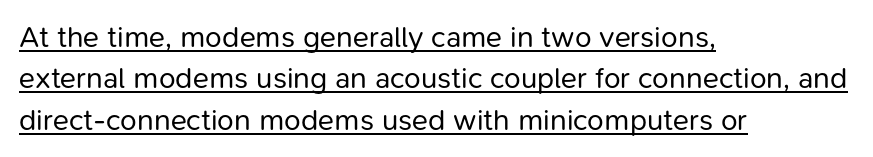
The image shows 30 px regular-weight sans-serif type, upright; set left-aligned, normal line spacing (1.38x), normal letter spacing, underlined; low stroke contrast and a medium x-height.
